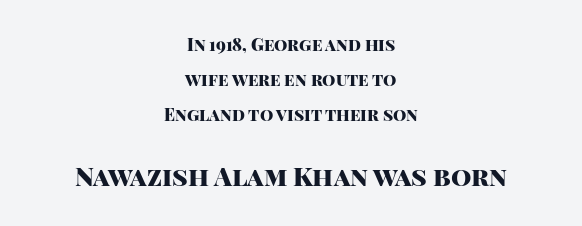
Plain, unruled lines of type. A typesetter would mark this as roman, not italic. The type is set solid horizontally, with unmodified tracking. In CSS terms this would be text-align: center. Summary of weight: heavy, a full bold. Size contrast runs from small at the top to large at the bottom.
